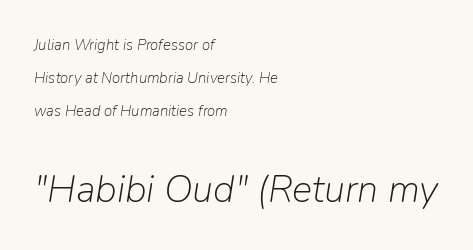
Counters stay open thanks to moderate or lighter strokes. The more generous point size was reserved for the lower chunk. The letters advance in unequal steps, a hallmark of proportional type. A typesetter would mark this as italic.
